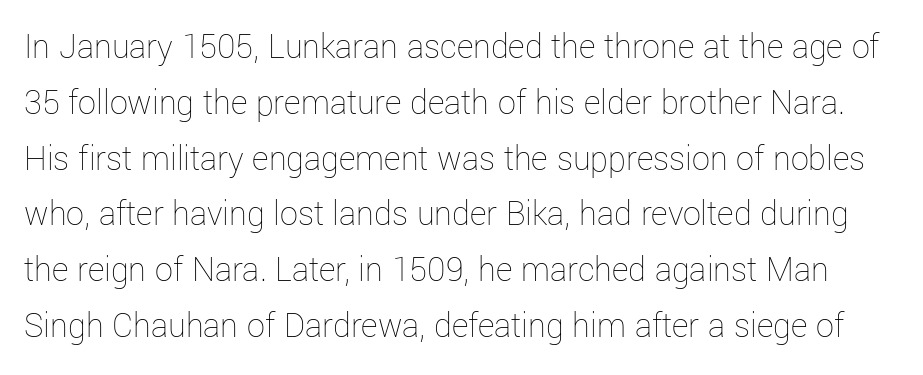
The image shows 36 px thin type, upright; set normal line spacing (1.55x), normal letter spacing, not underlined; low stroke contrast and a medium x-height.
